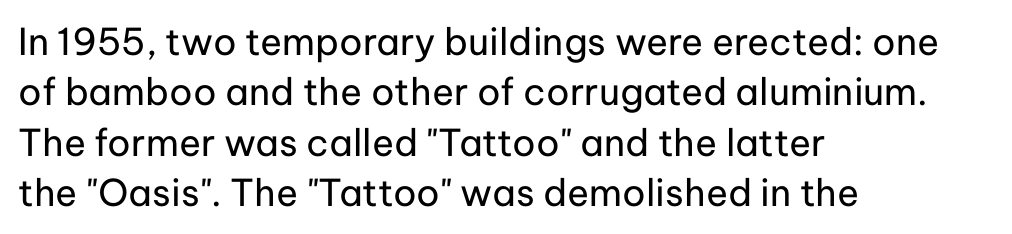
Inter-character spacing is left at the font's built-in metrics. Note: no serifs on the glyphs. Unbolded letterforms with no extra heft. The rendering uses natural spacing where letterforms have individual widths.
